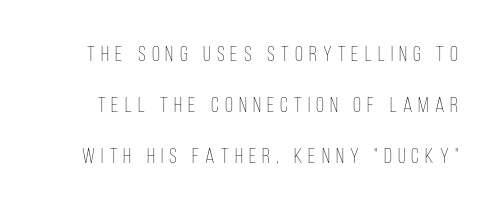
The image shows 21 px text type, upright; set loose line spacing (2.44x), unusually wide letter spacing (+0.29 em), not underlined.
